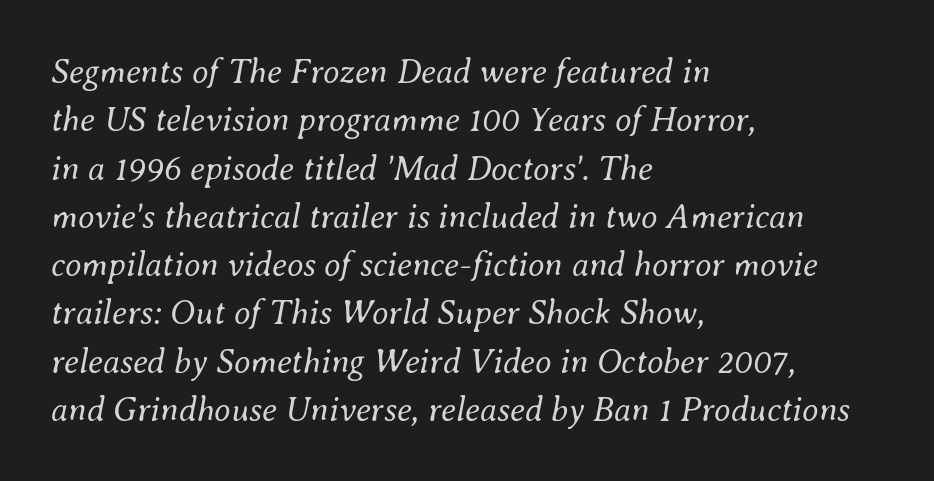
Weight: in the light-to-regular range. The glyphs are unaccompanied by any horizontal stroke below them. There's an unmistakable incline to the writing here. You could not count columns in this text — the font is proportionally spaced. The designer left line spacing at the default.
